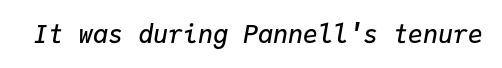
Q: Is the text bold? A: Semi-bold.
Q: Is the text italic (slanted)? A: Yes, it leans right by about 9 degrees.
Q: Is the text underlined? A: No.
Q: Is the spacing between letters normal or unusually wide? A: Normal.
